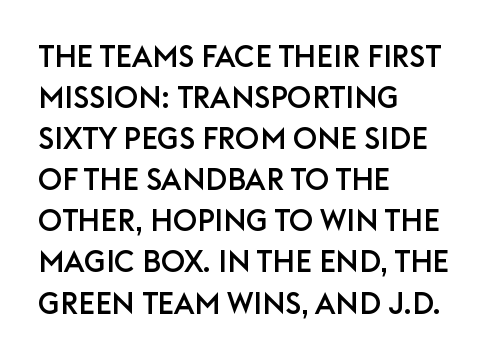
Q: Is the text italic (slanted)? A: No, it is upright.
Q: Is the typeface a serif or a sans-serif typeface? A: Sans-serif.
Q: Is the text underlined? A: No.
Q: How is the paragraph aligned? A: Left-aligned.
Q: Is the spacing between letters normal or unusually wide? A: Normal.
Q: Is the spacing between lines tight, normal or loose? A: Normal.
Q: Width (condensed, normal, or wide)? A: Normal.
Q: Stroke contrast? A: Low.
Q: x-height? A: Large.
Q: Monospaced? A: No.
